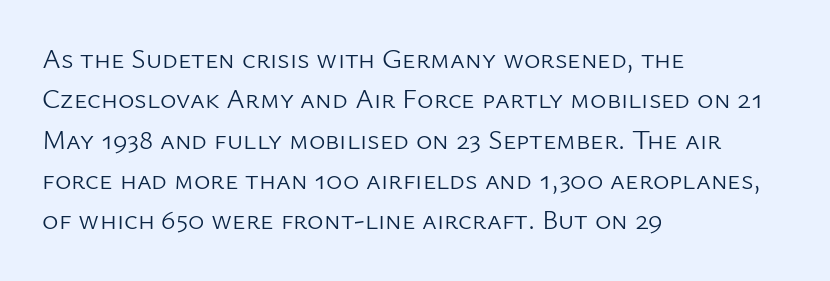
{"serif": "no", "italic": "no", "bold": "no", "weight": "light", "width": "normal", "stroke_contrast": "low", "x_height": "medium", "monospaced": "no", "underline": "no", "align": "left", "line_spacing": "normal", "line_spacing_ratio": 1.44, "letter_spacing": "normal", "letter_spacing_em": 0.0, "glyph_px": 28}
